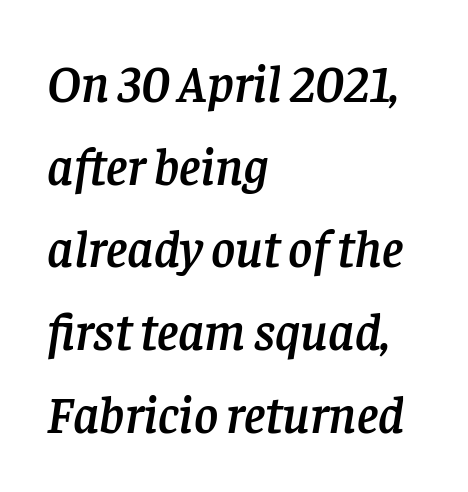
Q: Is the text italic (slanted)? A: Yes, it leans right by about 8 degrees.
Q: Is the typeface a serif or a sans-serif typeface? A: Serif.
Q: Is the text underlined? A: No.
Q: How is the paragraph aligned? A: Left-aligned.
Q: Is the spacing between letters normal or unusually wide? A: Normal.
Q: Is the spacing between lines tight, normal or loose? A: Normal.
Q: Width (condensed, normal, or wide)? A: Normal.
Q: Stroke contrast? A: Low.
Q: x-height? A: Large.
Q: Monospaced? A: No.
